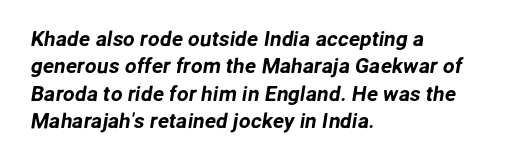
{"underline": "no", "align": "left", "line_spacing": "normal", "line_spacing_ratio": 1.3, "letter_spacing": "normal", "letter_spacing_em": 0.0, "glyph_px": 21}
